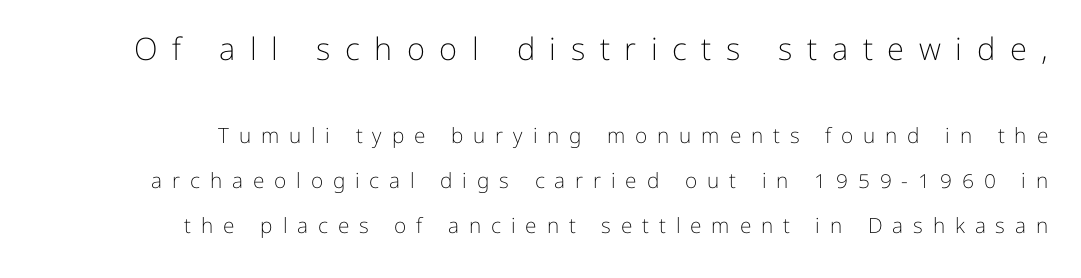
Q: Is the text bold? A: No.
Q: Is the text italic (slanted)? A: No, it is upright.
Q: Is the typeface a serif or a sans-serif typeface? A: Sans-serif.
Q: Is the text underlined? A: No.
Q: Is the spacing between letters normal or unusually wide? A: Unusually wide.
Q: Is the spacing between lines tight, normal or loose? A: Loose.
Q: Which block of text is set in a larger size, the first (top) or the second (bottom)? A: The first (top) one.
Q: Width (condensed, normal, or wide)? A: Normal.
Q: Stroke contrast? A: Low.
Q: x-height? A: Medium.
Q: Monospaced? A: No.
